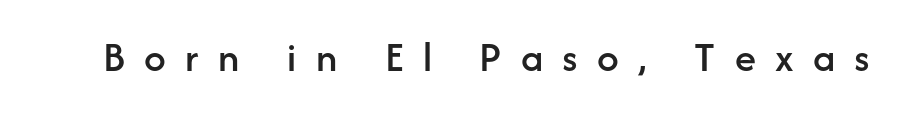
{"serif": "no", "italic": "no", "width": "normal", "stroke_contrast": "low", "x_height": "medium", "monospaced": "no", "underline": "no", "letter_spacing": "wide", "letter_spacing_em": 0.45, "glyph_px": 43}
